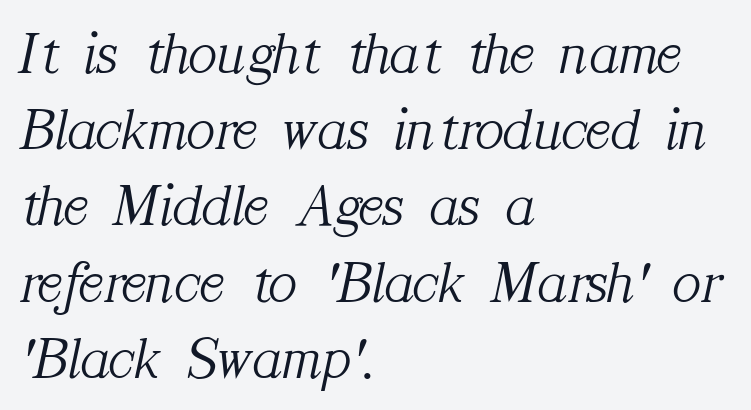
Q: Is the text bold? A: No.
Q: Is the text italic (slanted)? A: Yes, it leans right by about 12 degrees.
Q: Is the typeface a serif or a sans-serif typeface? A: Serif.
Q: Is the text underlined? A: No.
Q: How is the paragraph aligned? A: Left-aligned.
Q: Is the spacing between letters normal or unusually wide? A: Normal.
Q: Is the spacing between lines tight, normal or loose? A: Normal.
Q: Width (condensed, normal, or wide)? A: Normal.
Q: Stroke contrast? A: Medium.
Q: x-height? A: Medium.
Q: Monospaced? A: No.
